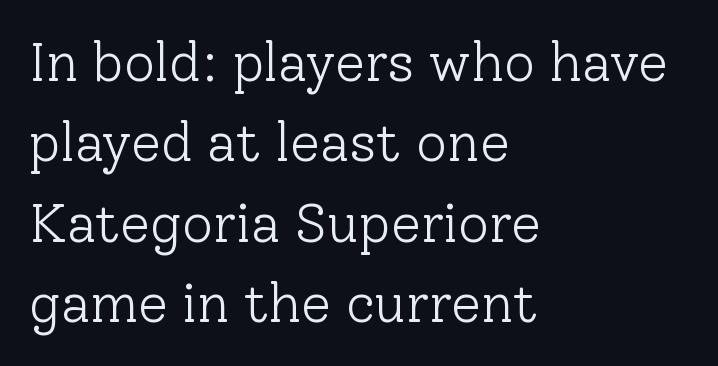
{"serif": "yes", "italic": "no", "bold": "no", "weight": "light", "width": "normal", "stroke_contrast": "low", "x_height": "medium", "monospaced": "no", "underline": "no", "align": "left", "line_spacing": "normal", "line_spacing_ratio": 1.49, "letter_spacing": "normal", "letter_spacing_em": 0.0, "glyph_px": 54}
